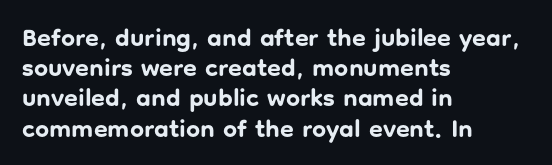
{"italic": "no", "bold": "yes", "underline": "no", "align": "left", "line_spacing_ratio": 1.21, "letter_spacing": "normal", "letter_spacing_em": 0.0, "glyph_px": 25}
